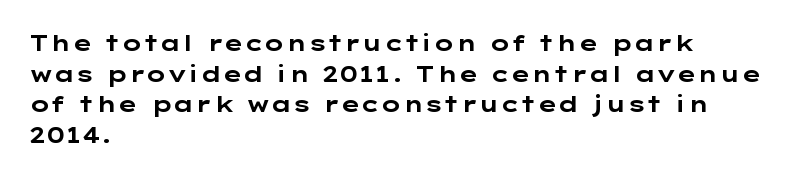
Q: Is the text bold? A: Yes.
Q: Is the text italic (slanted)? A: No, it is upright.
Q: Is the text underlined? A: No.
Q: How is the paragraph aligned? A: Left-aligned.
Q: Is the spacing between letters normal or unusually wide? A: Normal.
Q: Is the spacing between lines tight, normal or loose? A: Normal.
